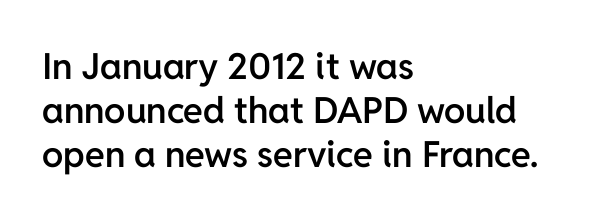
Q: Is the text bold? A: Semi-bold.
Q: Is the text italic (slanted)? A: No, it is upright.
Q: Is the typeface a serif or a sans-serif typeface? A: Sans-serif.
Q: Is the text underlined? A: No.
Q: How is the paragraph aligned? A: Left-aligned.
Q: Is the spacing between letters normal or unusually wide? A: Normal.
Q: Width (condensed, normal, or wide)? A: Normal.
Q: Stroke contrast? A: Low.
Q: x-height? A: Medium.
Q: Monospaced? A: No.
